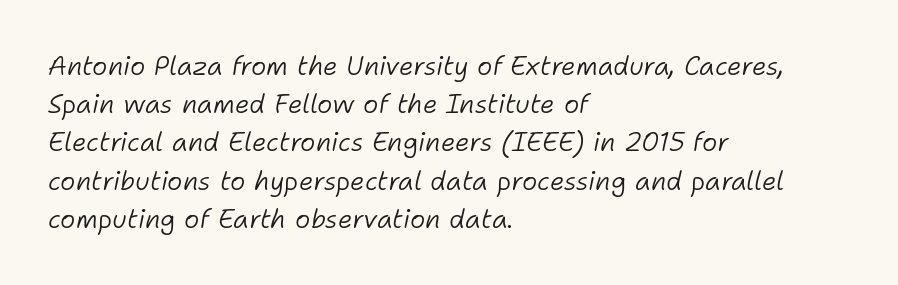
These lines keep a tight, regular rhythm from letter to letter. Quick note: underline off. The compositor pushed each line to the left boundary. Observe the lean: these are italic letterforms. The vertical gap from one line to the next is medium.
